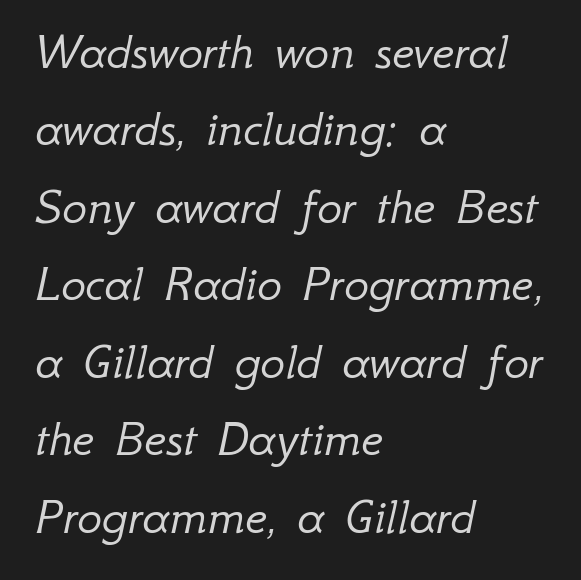
{"italic": "yes", "lean": "right", "slant_degrees": 12, "bold": "no", "weight": "light", "width": "normal", "stroke_contrast": "low", "x_height": "small", "monospaced": "no", "underline": "no", "align": "left", "line_spacing": "normal", "line_spacing_ratio": 1.49, "letter_spacing": "normal", "letter_spacing_em": 0.0, "glyph_px": 52}
